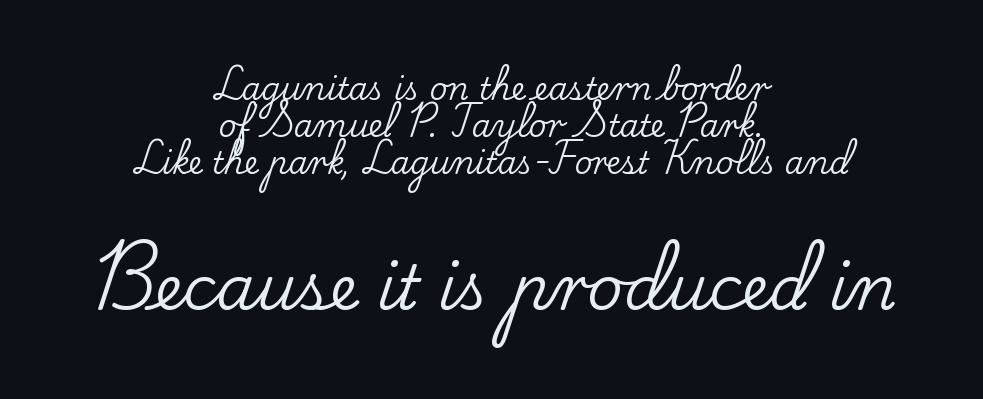
The image shows 62 px serif type; set centered, line spacing 1.2x, normal letter spacing, not underlined; the second (bottom) block is 2.0x larger; low stroke contrast and a small x-height.
